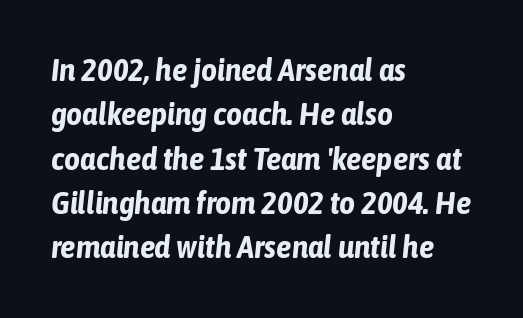
The sample has been set heavy, in full bold. The type is set solid horizontally, with unmodified tracking. The area under the type is left untouched. Line spacing here is normal. There's an unmistakable incline to the writing here. This rendering uses left alignment, leaving the right contour irregular.
